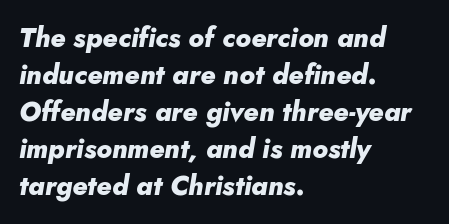
The image shows 27 px bold type, italic (leaning right); set left-aligned, normal line spacing (1.37x), normal letter spacing, not underlined.
